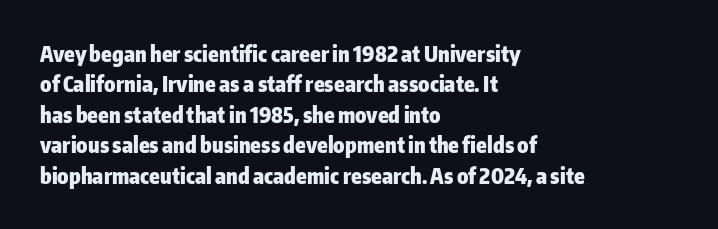
The image shows 21 px bold type, upright; set left-aligned, normal line spacing (1.45x), normal letter spacing, not underlined.
